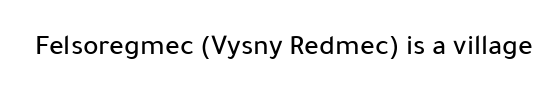
{"serif": "no", "italic": "no", "width": "normal", "stroke_contrast": "low", "x_height": "medium", "monospaced": "no", "underline": "no", "letter_spacing": "normal", "letter_spacing_em": 0.0, "glyph_px": 29}
